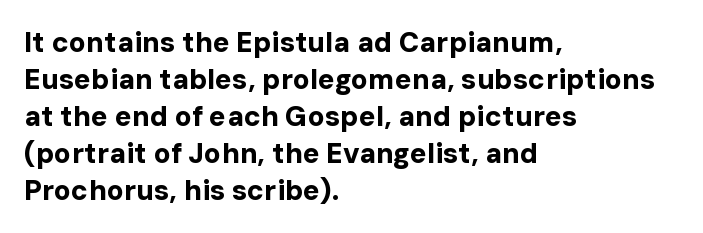
The face used here is rendered with its standard letterfit. The passage shown is typeset with a sans-serif family. Notice how descenders clear the ascenders below comfortably — that's standard leading. Note the varied advance widths — an 'i' is clearly narrower than an 'm'. The ragged edge is on the right, which tells us the setting is flush left. The string is rendered with underlining switched off.
